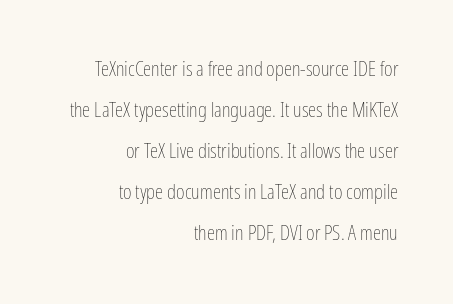
Weight: not bold — regular or lighter. In terms of leading, this rendering errs on the spacious side. Does extra space separate the letters? No, they use regular spacing. Casual observation: everything's shoved over to the right.
